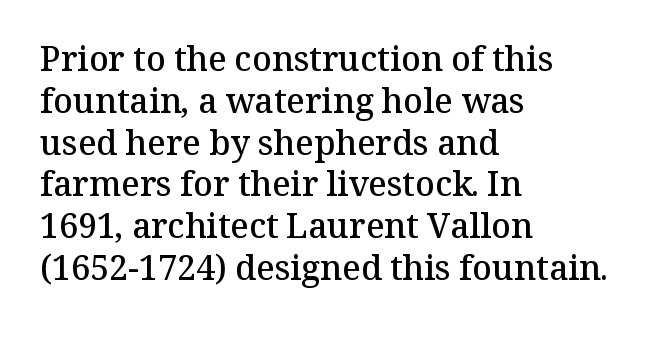
The image shows 34 px semibold serif type, upright; set left-aligned, line spacing 1.23x, normal letter spacing, not underlined; medium stroke contrast and a medium x-height.
